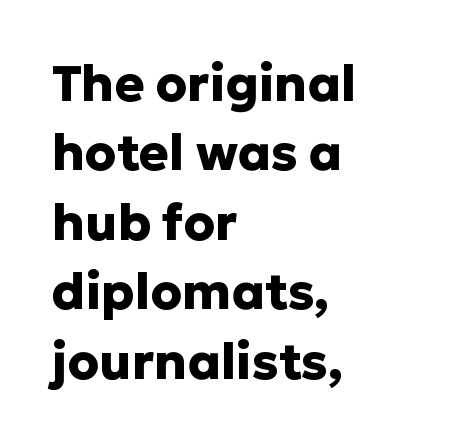
Q: Is the text bold? A: Yes.
Q: Is the text italic (slanted)? A: No, it is upright.
Q: Is the typeface a serif or a sans-serif typeface? A: Sans-serif.
Q: Is the text underlined? A: No.
Q: How is the paragraph aligned? A: Left-aligned.
Q: Is the spacing between letters normal or unusually wide? A: Normal.
Q: Is the spacing between lines tight, normal or loose? A: Normal.
Q: Width (condensed, normal, or wide)? A: Normal.
Q: Stroke contrast? A: Low.
Q: x-height? A: Medium.
Q: Monospaced? A: No.
